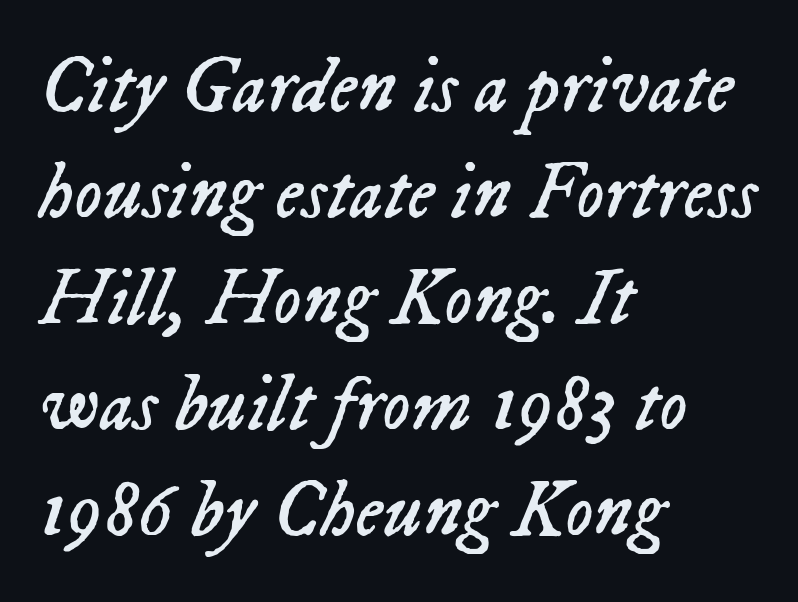
Just letters on the line, the space beneath them empty. Where is the straight margin? On the left. Weight class: somewhere from thin through regular. Do the characters align in a grid? No, the font is proportional.
